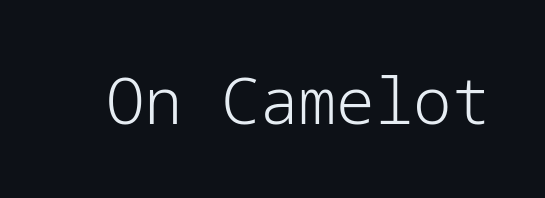
Q: Is the text bold? A: No.
Q: Is the text italic (slanted)? A: No, it is upright.
Q: Is the typeface a serif or a sans-serif typeface? A: Sans-serif.
Q: Is the text underlined? A: No.
Q: Is the spacing between letters normal or unusually wide? A: Normal.
Q: Width (condensed, normal, or wide)? A: Normal.
Q: Stroke contrast? A: Low.
Q: x-height? A: Medium.
